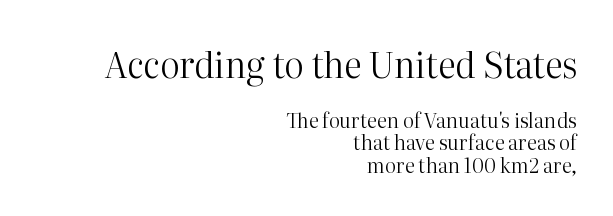
{"serif": "yes", "italic": "no", "bold": "no", "weight": "regular", "width": "normal", "stroke_contrast": "high", "x_height": "medium", "monospaced": "no", "underline": "no", "align": "right", "line_spacing": "tight", "line_spacing_ratio": 1.13, "letter_spacing": "normal", "letter_spacing_em": 0.0, "larger_block": "first", "size_ratio": 1.75, "glyph_px": 35}
